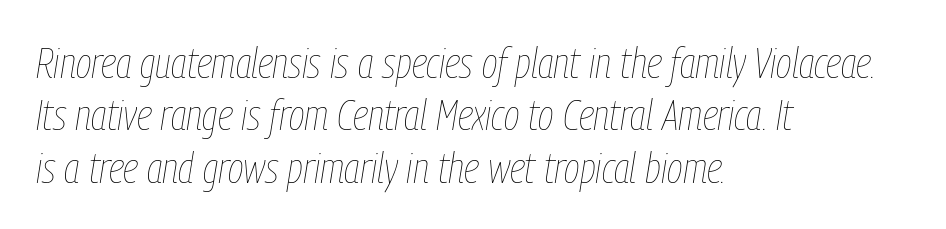
Italic: yes, the glyphs are oblique. Proportional: the letters do not fall into vertical columns. The lines in this sample share a left origin and differ only in where they stop. The letters sit at their default tracking, neither squeezed nor spread. Is the type heavy? It reads as light-to-regular instead.
